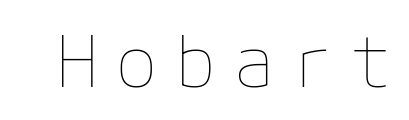
Each word looks stretched out because of the extra space between its letters. Think standard paragraph weight, or any step lighter than that. Unlike italic type, these characters show no tilt at all. Nobody drew a line under any word here.
